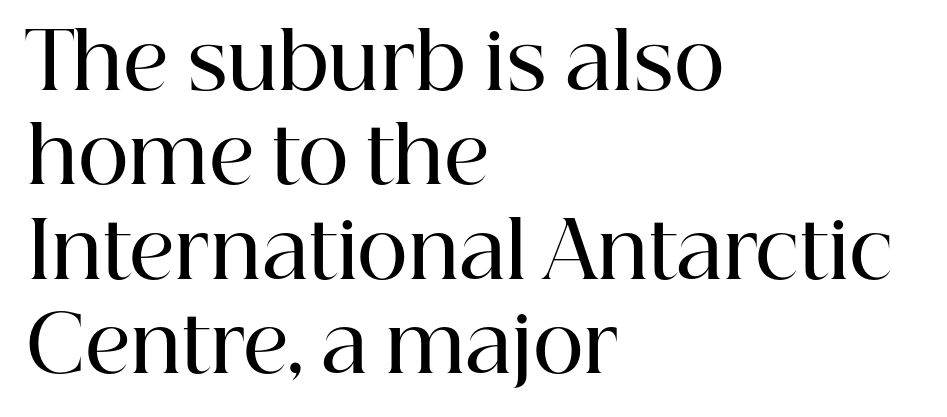
{"serif": "yes", "italic": "no", "bold": "semi", "weight": "semibold", "width": "normal", "stroke_contrast": "high", "x_height": "medium", "monospaced": "no", "underline": "no", "align": "left", "line_spacing_ratio": 1.21, "letter_spacing": "normal", "letter_spacing_em": 0.0, "glyph_px": 78}
